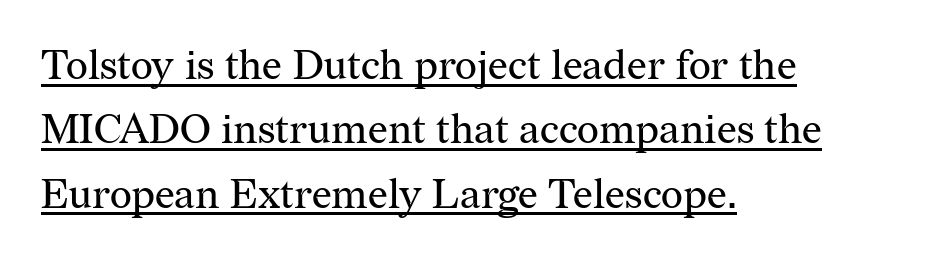
Is this a fixed-width face? No — the glyphs have proportional, varying widths. What decoration does the sample have? An underline. These glyphs show unthickened strokes, regular width or finer. Vertical strokes here are truly vertical. A typesetter would call this leading conventional body-copy spacing. The glyphs in this specimen are seriffed.
